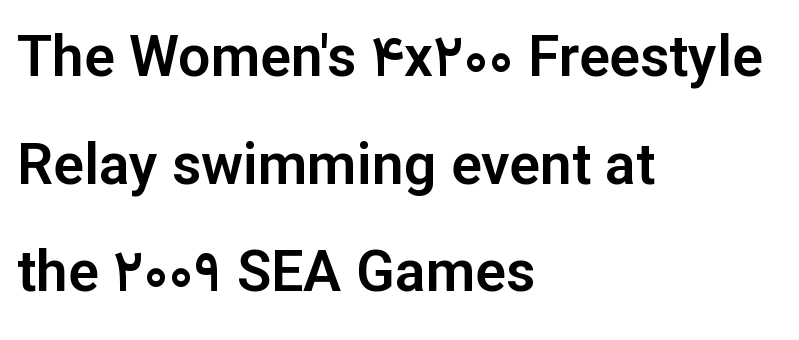
{"serif": "no", "italic": "no", "width": "normal", "stroke_contrast": "low", "x_height": "medium", "monospaced": "no", "underline": "no", "align": "left", "line_spacing_ratio": 1.89, "letter_spacing": "normal", "letter_spacing_em": 0.0, "glyph_px": 57}
